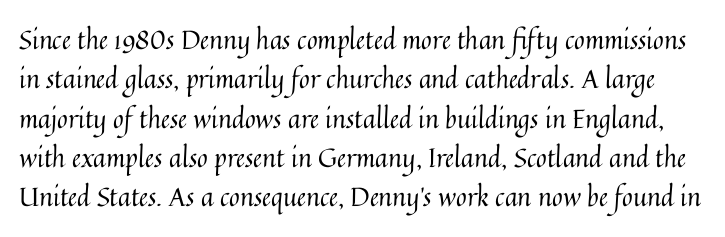
The image shows 26 px text type; set normal line spacing (1.51x), normal letter spacing, not underlined.
